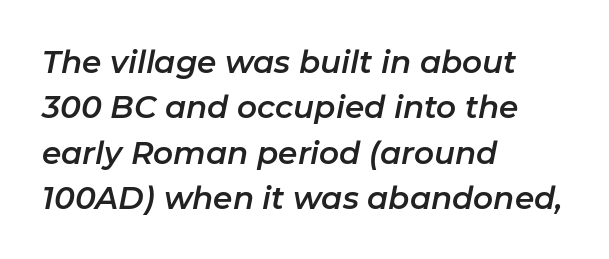
Rendered with sloped, italic letterforms. Only glyphs here, with clear space below each row. In terms of letterspacing, this is plain default setting. Horizontal bands of white between lines are of average thickness.
